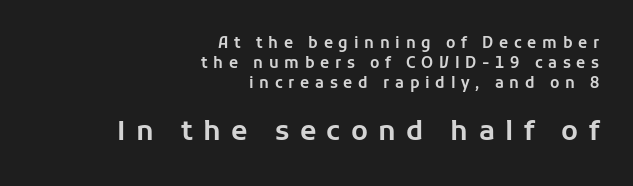
{"italic": "no", "underline": "no", "align": "right", "line_spacing": "normal", "line_spacing_ratio": 1.33, "letter_spacing": "wide", "letter_spacing_em": 0.38, "larger_block": "second", "size_ratio": 1.8, "glyph_px": 27}
